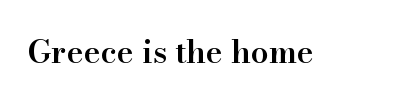
The image shows 32 px semibold serif type, upright; set normal letter spacing, not underlined; high stroke contrast and a small x-height.
